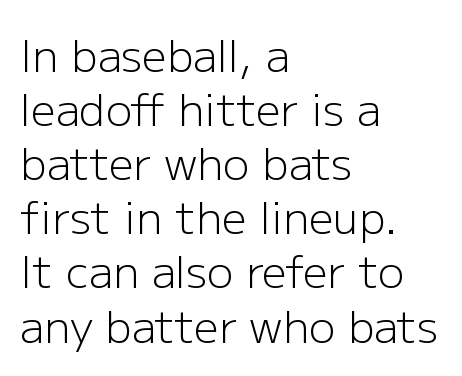
This sample is left-justified, so line endings fall wherever the words run out. Weight: not bold — regular or lighter. The letters stand straight up with perfectly vertical stems. Does the type have serifs? No, each stem ends abruptly.
